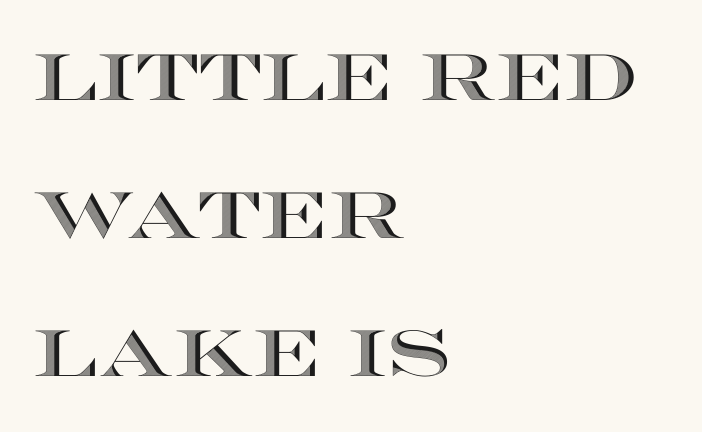
Q: Is the text italic (slanted)? A: No, it is upright.
Q: Is the text underlined? A: No.
Q: How is the paragraph aligned? A: Left-aligned.
Q: Is the spacing between letters normal or unusually wide? A: Normal.
Q: Is the spacing between lines tight, normal or loose? A: Loose.
Q: Width (condensed, normal, or wide)? A: Wide.
Q: x-height? A: Large.
Q: Monospaced? A: No.
